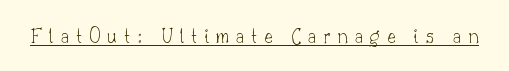
Rendered with straight, roman letterforms. The font is comparable to plain body text, perhaps lighter. This is underlined copy, the kind a proofreader might mark for attention. Honestly, the letter spacing is so wide it's the main thing you notice.
